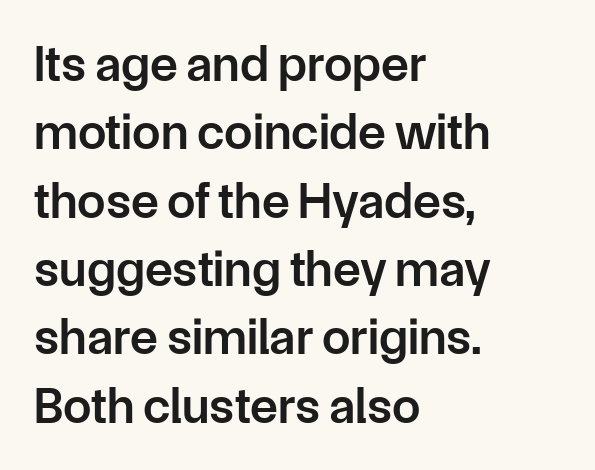
The face used here is proportionally spaced, like ordinary book or web type. Quick note: interline space is typical. The gap between lines stays unmarked. All the whitespace from short lines collects on the right. Type style note: lacks serifs. Look at the stroke-to-counter ratio: somewhat heavy, a semibold.
